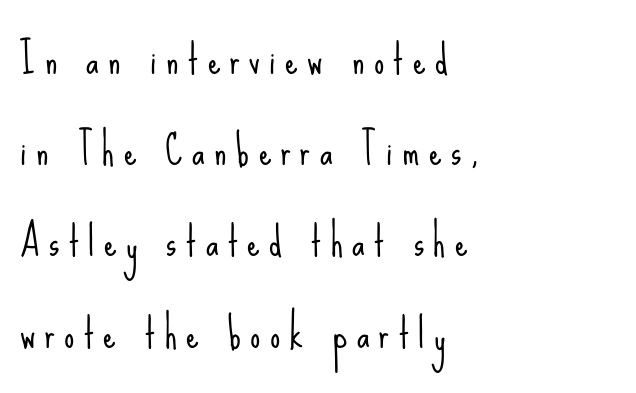
{"serif": "no", "italic": "no", "bold": "no", "weight": "light", "width": "condensed", "stroke_contrast": "low", "x_height": "small", "monospaced": "no", "underline": "no", "align": "left", "line_spacing": "loose", "line_spacing_ratio": 2.28, "letter_spacing": "wide", "letter_spacing_em": 0.24, "glyph_px": 40}
